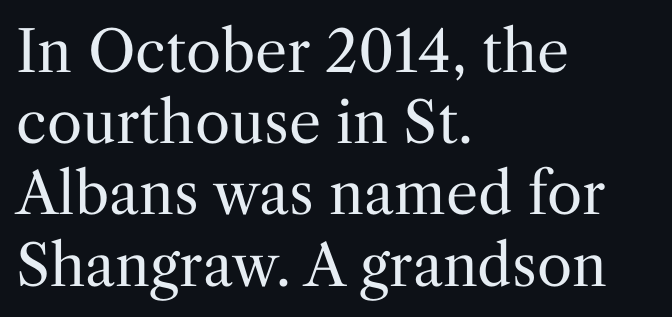
The image shows 57 px regular-weight serif type, upright; set left-aligned, normal line spacing (1.25x), normal letter spacing, not underlined; medium stroke contrast and a medium x-height.
